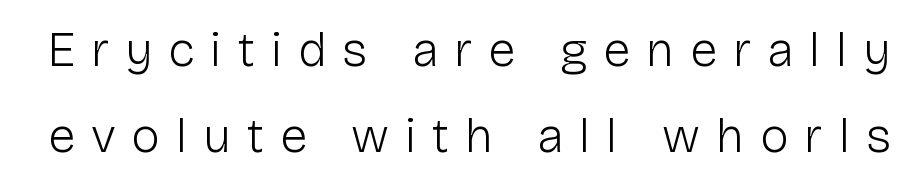
Q: Is the text bold? A: No.
Q: Is the text italic (slanted)? A: No, it is upright.
Q: Is the typeface a serif or a sans-serif typeface? A: Sans-serif.
Q: Is the text underlined? A: No.
Q: Is the spacing between letters normal or unusually wide? A: Unusually wide.
Q: Width (condensed, normal, or wide)? A: Normal.
Q: Stroke contrast? A: Low.
Q: x-height? A: Medium.
Q: Monospaced? A: No.
